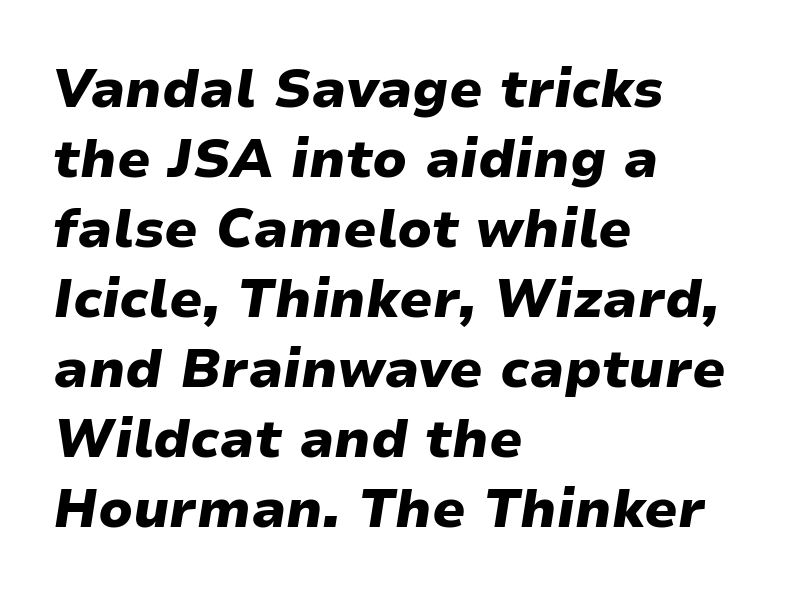
{"italic": "yes", "lean": "right", "slant_degrees": 9, "bold": "yes", "weight": "heavy", "width": "wide", "stroke_contrast": "low", "x_height": "medium", "monospaced": "no", "underline": "no", "align": "left", "line_spacing": "normal", "line_spacing_ratio": 1.32, "letter_spacing": "normal", "letter_spacing_em": 0.0, "glyph_px": 53}
